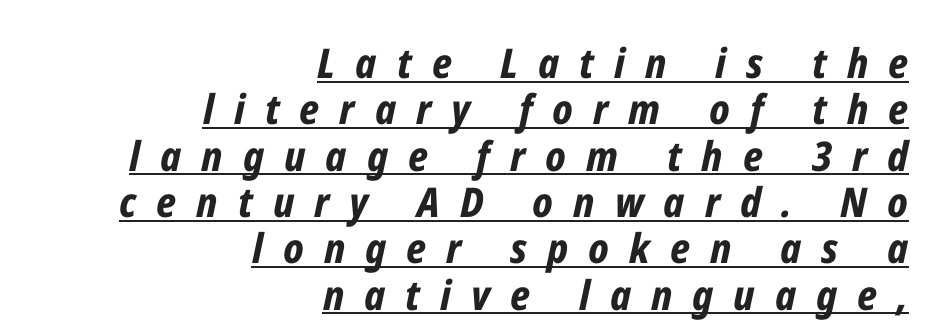
{"italic": "yes", "lean": "right", "slant_degrees": 12, "bold": "yes", "weight": "bold", "width": "condensed", "stroke_contrast": "low", "x_height": "medium", "monospaced": "no", "underline": "yes", "align": "right", "line_spacing": "tight", "line_spacing_ratio": 1.13, "letter_spacing": "wide", "letter_spacing_em": 0.49, "glyph_px": 41}
